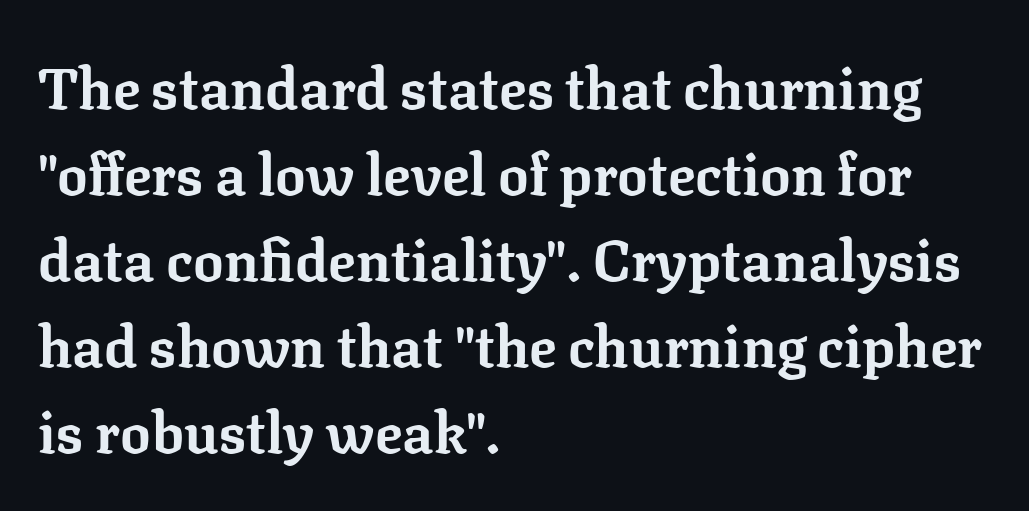
The image shows 57 px bold serif type, upright; set left-aligned, normal line spacing (1.51x), normal letter spacing, not underlined; low stroke contrast and a medium x-height.
